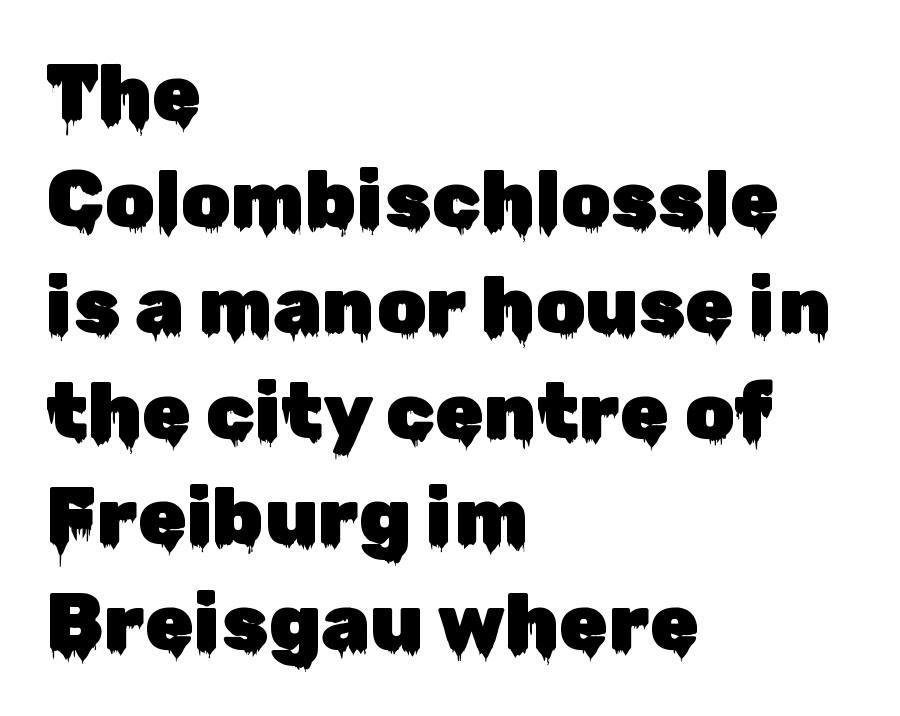
Q: Is the text italic (slanted)? A: No, it is upright.
Q: Is the typeface a serif or a sans-serif typeface? A: Sans-serif.
Q: Is the text underlined? A: No.
Q: How is the paragraph aligned? A: Left-aligned.
Q: Is the spacing between letters normal or unusually wide? A: Normal.
Q: Is the spacing between lines tight, normal or loose? A: Normal.
Q: Width (condensed, normal, or wide)? A: Normal.
Q: Stroke contrast? A: Low.
Q: x-height? A: Medium.
Q: Monospaced? A: No.
